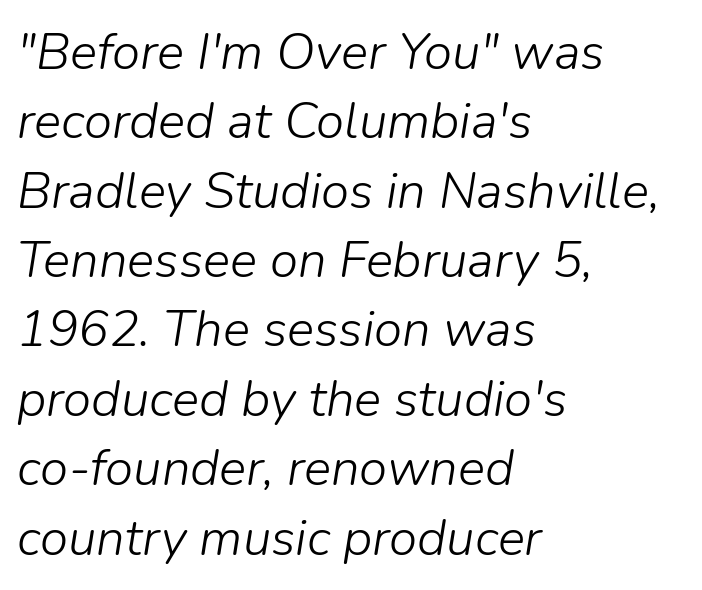
The image shows 51 px light type, italic (leaning right); set left-aligned, normal line spacing (1.36x), normal letter spacing, not underlined; low stroke contrast and a medium x-height.
